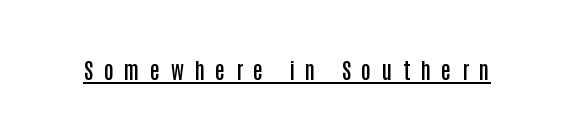
{"italic": "no", "bold": "semi", "underline": "yes", "letter_spacing": "wide", "letter_spacing_em": 0.48, "glyph_px": 22}
